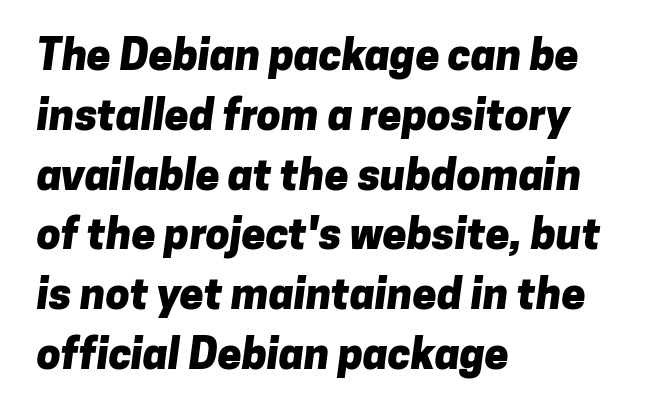
Q: Is the text bold? A: Yes.
Q: Is the typeface a serif or a sans-serif typeface? A: Sans-serif.
Q: Is the text underlined? A: No.
Q: How is the paragraph aligned? A: Left-aligned.
Q: Is the spacing between letters normal or unusually wide? A: Normal.
Q: Is the spacing between lines tight, normal or loose? A: Normal.
Q: Width (condensed, normal, or wide)? A: Normal.
Q: Stroke contrast? A: Low.
Q: x-height? A: Medium.
Q: Monospaced? A: No.
